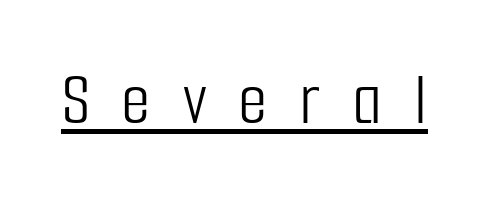
Q: Is the text bold? A: No.
Q: Is the text italic (slanted)? A: No, it is upright.
Q: Is the typeface a serif or a sans-serif typeface? A: Sans-serif.
Q: Is the text underlined? A: Yes.
Q: Is the spacing between letters normal or unusually wide? A: Unusually wide.
Q: Width (condensed, normal, or wide)? A: Condensed.
Q: Stroke contrast? A: Low.
Q: x-height? A: Medium.
Q: Monospaced? A: No.
